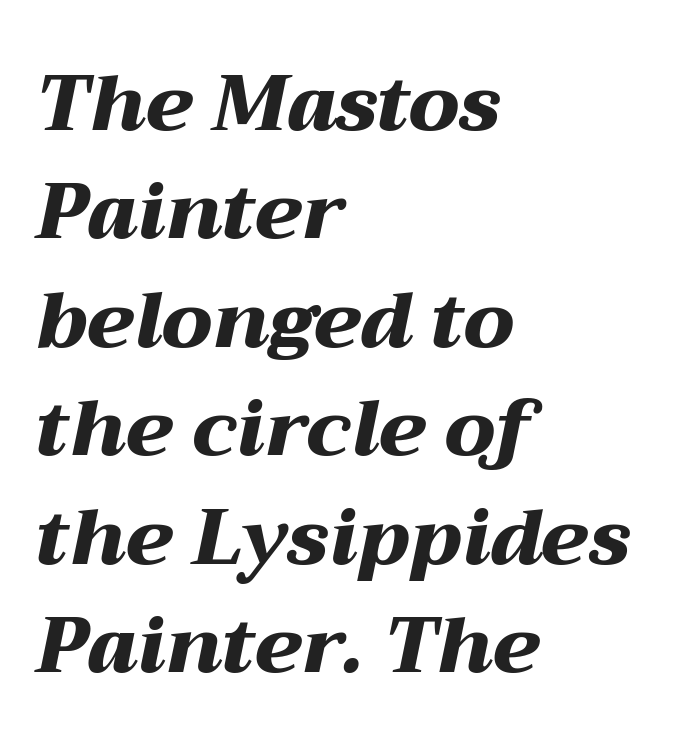
{"italic": "yes", "lean": "right", "slant_degrees": 12, "bold": "yes", "weight": "heavy", "width": "wide", "stroke_contrast": "medium", "x_height": "medium", "monospaced": "no", "underline": "no", "align": "left", "line_spacing": "normal", "line_spacing_ratio": 1.39, "letter_spacing": "normal", "letter_spacing_em": 0.0, "glyph_px": 78}
